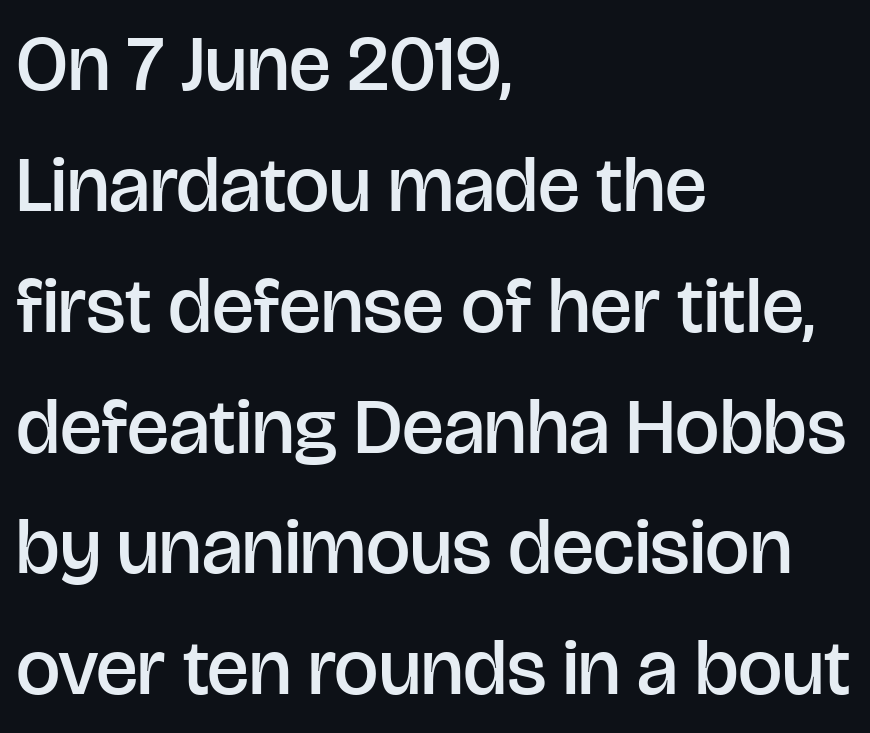
You could not count columns in this text — the font is proportionally spaced. Inter-character spacing is left at the font's built-in metrics. Stroke terminals: plain, sans-serif. The lettering holds an erect, upright posture throughout. The string is rendered with underlining switched off.
